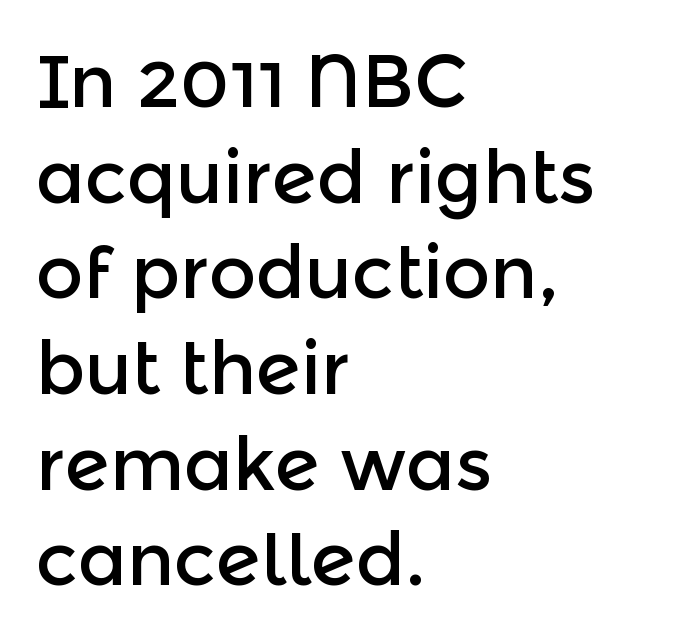
Q: Is the text italic (slanted)? A: No, it is upright.
Q: Is the typeface a serif or a sans-serif typeface? A: Sans-serif.
Q: Is the text underlined? A: No.
Q: How is the paragraph aligned? A: Left-aligned.
Q: Is the spacing between letters normal or unusually wide? A: Normal.
Q: Is the spacing between lines tight, normal or loose? A: Normal.
Q: Width (condensed, normal, or wide)? A: Normal.
Q: x-height? A: Medium.
Q: Monospaced? A: No.
